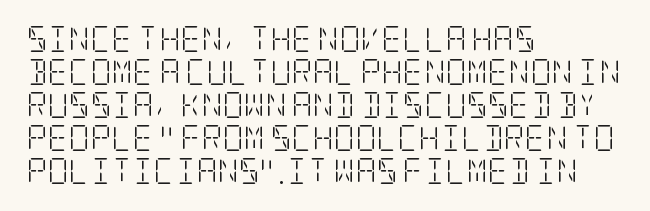
The image shows 26 px text type, upright; set left-aligned, normal line spacing (1.27x), normal letter spacing, not underlined.
